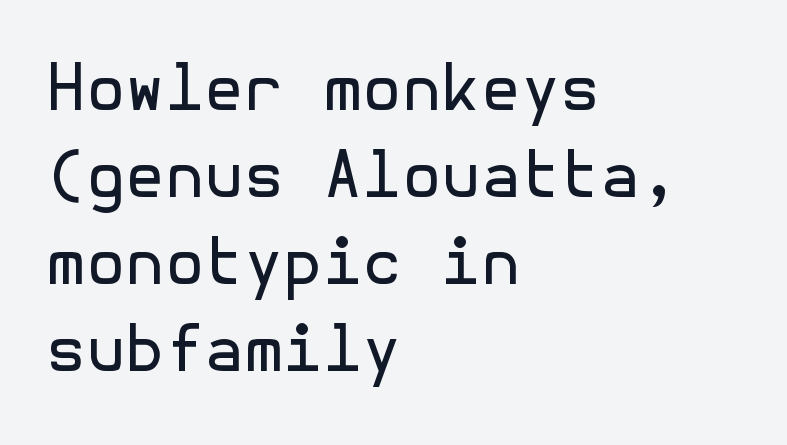
The text block is weighted toward the left margin, trailing off unevenly rightward. What stands out about the letter spacing? Nothing — it is the standard amount. Observe the absence of serifs on each vertical stroke in this sample. Designer's note — italics off, roman on.
